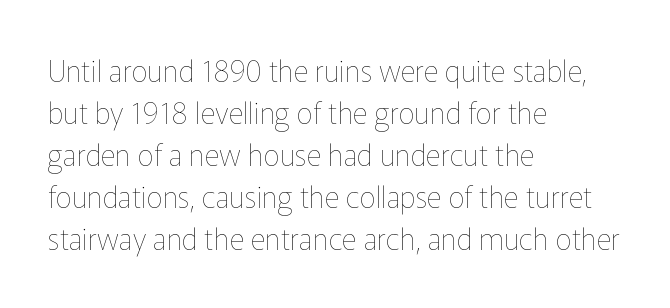
The image shows 29 px thin type, upright; set left-aligned, normal line spacing (1.45x), normal letter spacing, not underlined; low stroke contrast and a medium x-height.
